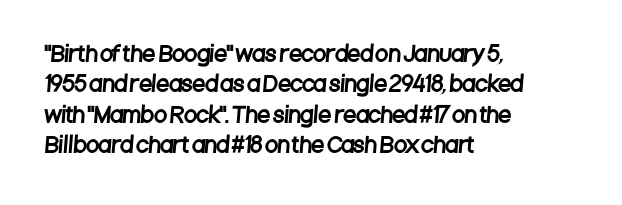
The image shows 21 px text type; set left-aligned, normal line spacing (1.45x), normal letter spacing, not underlined.
